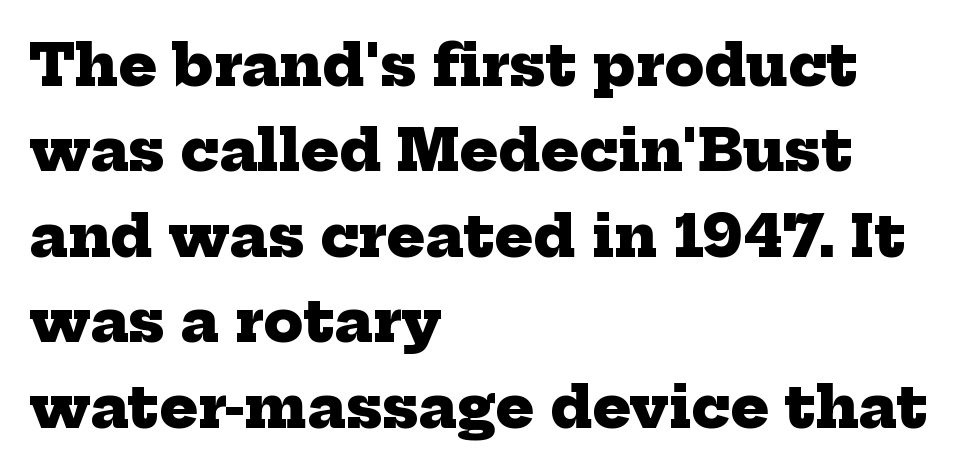
{"serif": "yes", "bold": "yes", "weight": "heavy", "width": "normal", "stroke_contrast": "low", "x_height": "medium", "monospaced": "no", "underline": "no", "align": "left", "line_spacing": "normal", "line_spacing_ratio": 1.5, "letter_spacing": "normal", "letter_spacing_em": 0.0, "glyph_px": 57}
